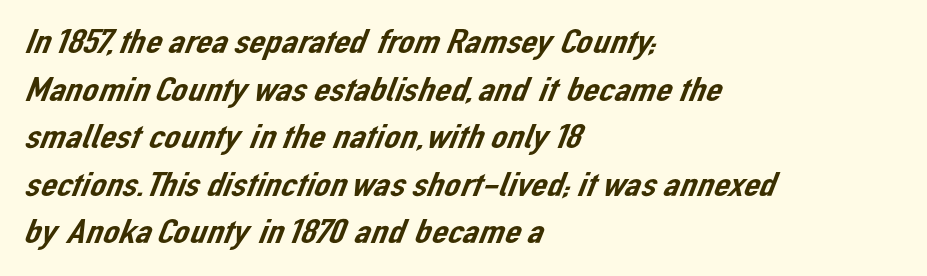
{"serif": "no", "width": "normal", "stroke_contrast": "low", "x_height": "medium", "monospaced": "no", "underline": "no", "align": "left", "line_spacing": "normal", "line_spacing_ratio": 1.32, "letter_spacing": "normal", "letter_spacing_em": 0.0, "glyph_px": 36}
